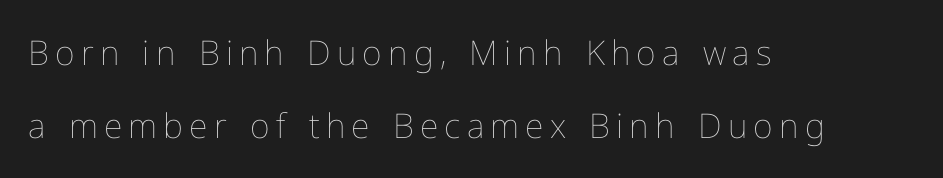
{"italic": "no", "bold": "no", "weight": "thin", "width": "normal", "stroke_contrast": "low", "x_height": "medium", "monospaced": "no", "underline": "no", "align": "left", "line_spacing": "loose", "line_spacing_ratio": 2.16, "glyph_px": 34}
